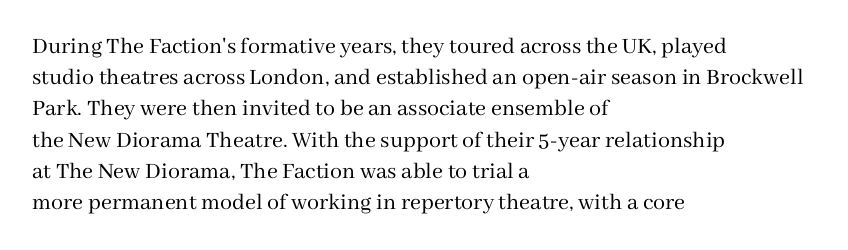
Q: Is the text bold? A: No.
Q: Is the text italic (slanted)? A: No, it is upright.
Q: Is the text underlined? A: No.
Q: How is the paragraph aligned? A: Left-aligned.
Q: Is the spacing between letters normal or unusually wide? A: Normal.
Q: Is the spacing between lines tight, normal or loose? A: Normal.
